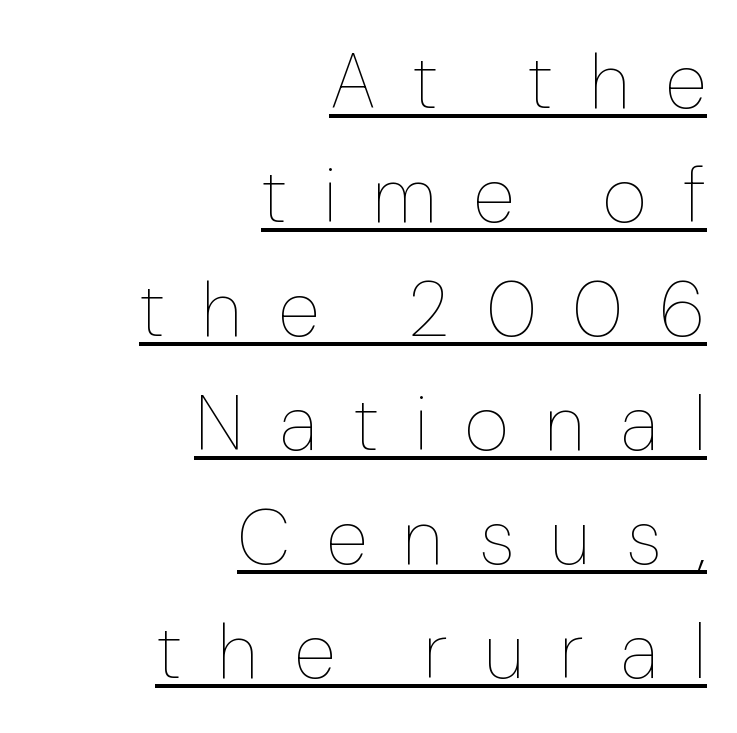
The image shows 77 px thin type, upright; set right-aligned, normal line spacing (1.48x), unusually wide letter spacing (+0.47 em), underlined; low stroke contrast and a medium x-height.
